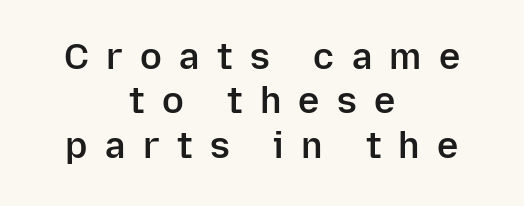
Q: Is the text bold? A: Semi-bold.
Q: Is the text italic (slanted)? A: No, it is upright.
Q: Is the typeface a serif or a sans-serif typeface? A: Sans-serif.
Q: Is the text underlined? A: No.
Q: How is the paragraph aligned? A: Centered.
Q: Is the spacing between letters normal or unusually wide? A: Unusually wide.
Q: Width (condensed, normal, or wide)? A: Normal.
Q: Stroke contrast? A: Low.
Q: x-height? A: Medium.
Q: Monospaced? A: No.
